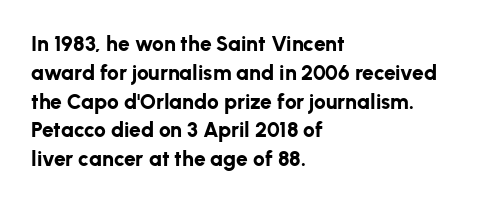
Leftover space on each line is placed entirely after the last word. The baseline area is clear. Tracking value appears to be zero — textbook default spacing. Is the type bold? Yes — the strokes are clearly thick and heavy.
